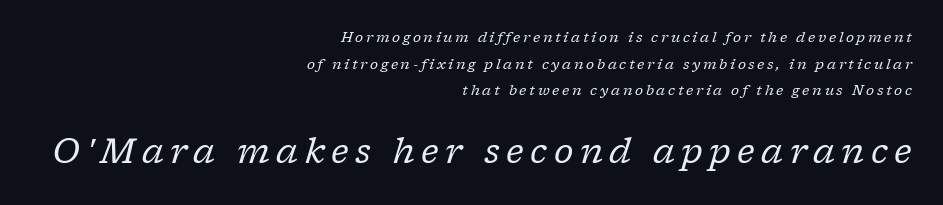
Q: Is the text bold? A: No.
Q: Is the text italic (slanted)? A: Yes, it leans right by about 17 degrees.
Q: Is the typeface a serif or a sans-serif typeface? A: Serif.
Q: Is the text underlined? A: No.
Q: How is the paragraph aligned? A: Right-aligned.
Q: Is the spacing between lines tight, normal or loose? A: Loose.
Q: Which block of text is set in a larger size, the first (top) or the second (bottom)? A: The second (bottom) one.
Q: Width (condensed, normal, or wide)? A: Normal.
Q: Stroke contrast? A: Low.
Q: x-height? A: Medium.
Q: Monospaced? A: No.
